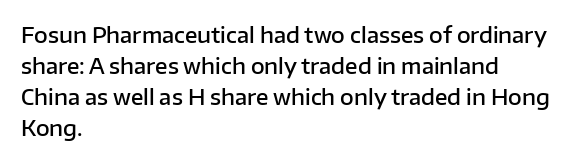
Observe the ordinary spacing: letters are neighbours, not strangers. Which margin do the lines hug? The left one — the right edge is uneven. Compared with typical paragraphs, the rows here are spaced about the same. Notice how the stems are strictly vertical — no italics here. Compared with an ordinary text face, these strokes are moderately heavier — a semibold. Clear beneath every line of the passage.
